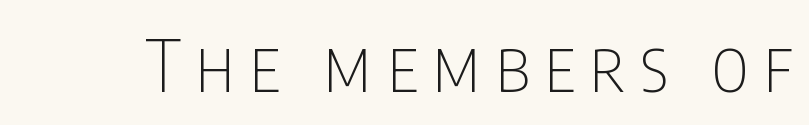
Glyph-to-glyph distance is far greater than everyday printed text. A sans-serif font was chosen for this passage. The font sits on the lighter half of the weight spectrum, regular included. This sample has the flowing, uneven cadence of proportional lettering. These lines were composed using upright roman letters. Lines of text with bare space underneath.
